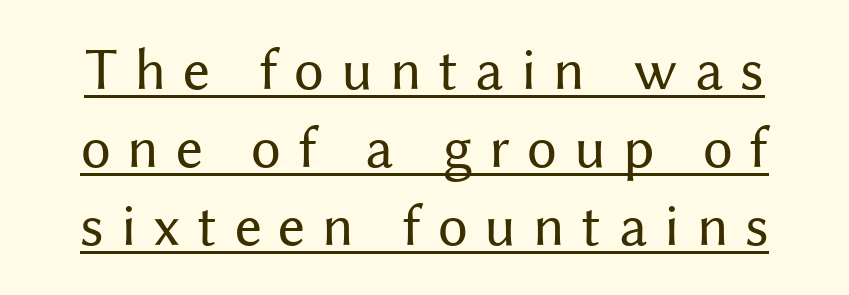
Is this a fixed-width face? No — the glyphs have proportional, varying widths. Weight: in the light-to-regular range. The passage shown has open, widely tracked lettering throughout. Check where the strokes stop: nothing finishes them off — pure sans.
